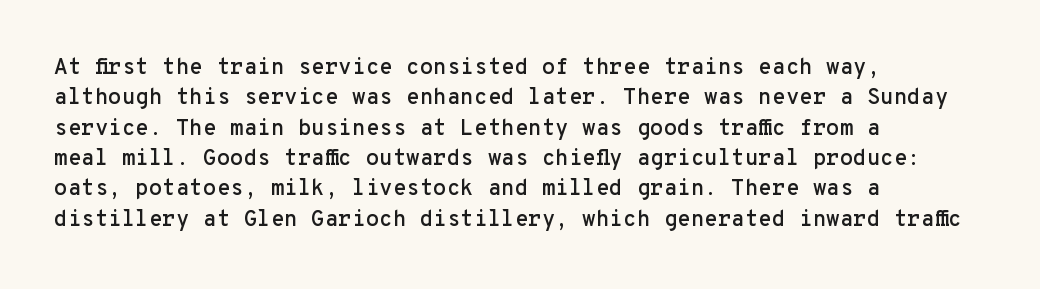
Q: Is the text italic (slanted)? A: No, it is upright.
Q: Is the text underlined? A: No.
Q: How is the paragraph aligned? A: Left-aligned.
Q: Is the spacing between letters normal or unusually wide? A: Normal.
Q: Is the spacing between lines tight, normal or loose? A: Normal.
